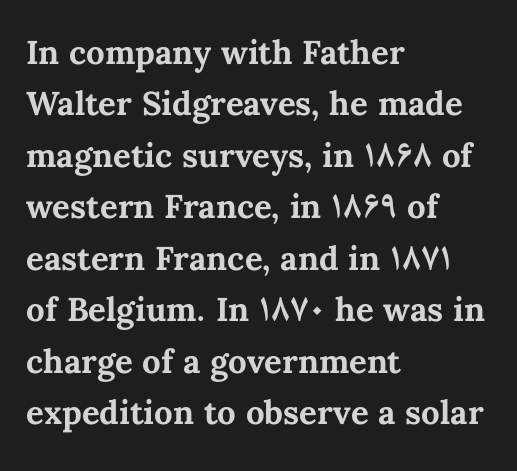
Q: Is the text bold? A: Yes.
Q: Is the text italic (slanted)? A: No, it is upright.
Q: Is the text underlined? A: No.
Q: How is the paragraph aligned? A: Left-aligned.
Q: Is the spacing between letters normal or unusually wide? A: Normal.
Q: Is the spacing between lines tight, normal or loose? A: Normal.
Q: Width (condensed, normal, or wide)? A: Normal.
Q: Stroke contrast? A: Medium.
Q: x-height? A: Medium.
Q: Monospaced? A: No.
